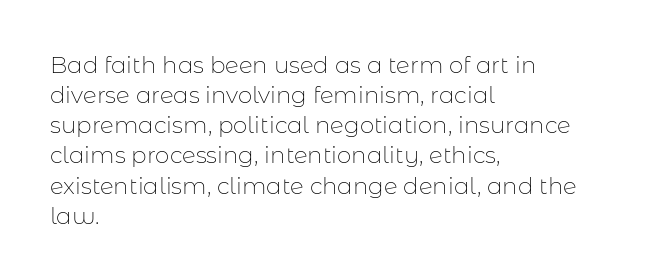
Q: Is the text bold? A: No.
Q: Is the text italic (slanted)? A: No, it is upright.
Q: Is the text underlined? A: No.
Q: How is the paragraph aligned? A: Left-aligned.
Q: Is the spacing between letters normal or unusually wide? A: Normal.
Q: Is the spacing between lines tight, normal or loose? A: Normal.
